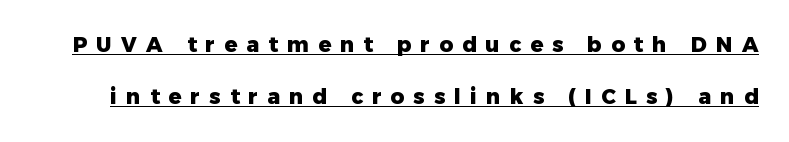
The image shows 21 px bold type, upright; set loose line spacing (2.48x), unusually wide letter spacing (+0.44 em), underlined.
